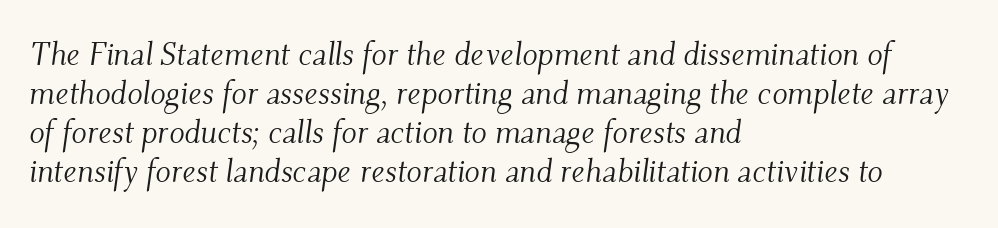
The image shows 32 px light serif type, italic (leaning right); set left-aligned, line spacing 1.22x, normal letter spacing, not underlined; medium stroke contrast and a small x-height.
